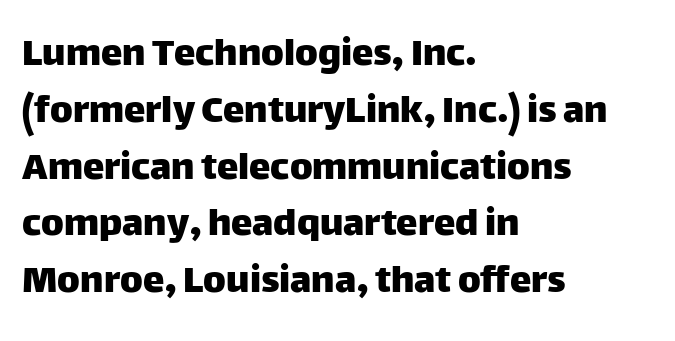
Spacing between characters is what you'd get straight out of the box. Character widths vary here, with narrow letters taking less room than wide ones. What kind of face is this? One without serifs — a sans. Descenders hang freely into open space. A student would call this left alignment; a typographer would say flush left, rag right. Leading matches the norm, producing a regular column.
